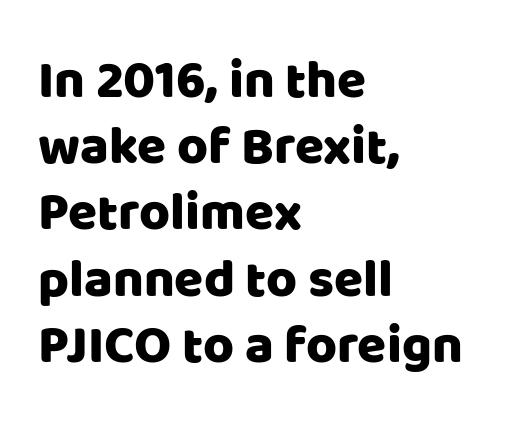
Q: Is the text italic (slanted)? A: No, it is upright.
Q: Is the typeface a serif or a sans-serif typeface? A: Sans-serif.
Q: Is the text underlined? A: No.
Q: How is the paragraph aligned? A: Left-aligned.
Q: Is the spacing between letters normal or unusually wide? A: Normal.
Q: Is the spacing between lines tight, normal or loose? A: Normal.
Q: Width (condensed, normal, or wide)? A: Normal.
Q: Stroke contrast? A: Low.
Q: x-height? A: Large.
Q: Monospaced? A: No.
